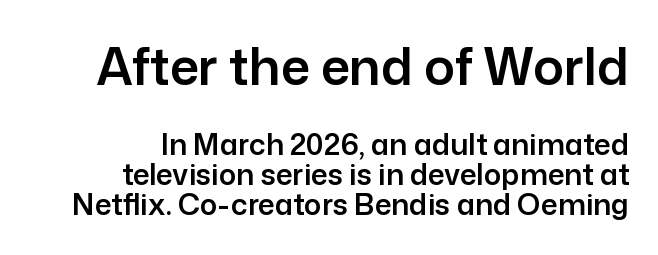
{"serif": "no", "italic": "no", "width": "normal", "stroke_contrast": "low", "x_height": "medium", "monospaced": "no", "underline": "no", "align": "right", "line_spacing": "tight", "line_spacing_ratio": 1.04, "letter_spacing": "normal", "letter_spacing_em": 0.0, "larger_block": "first", "size_ratio": 1.76, "glyph_px": 51}
